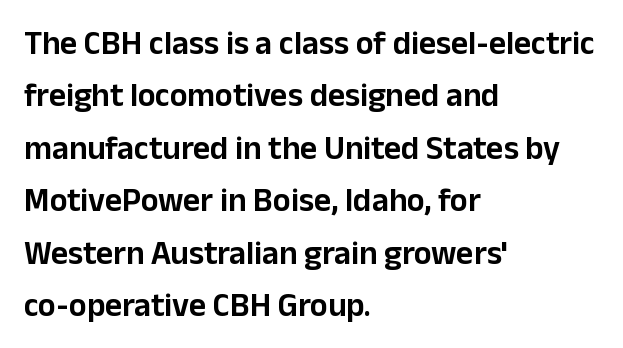
Q: Is the text italic (slanted)? A: No, it is upright.
Q: Is the typeface a serif or a sans-serif typeface? A: Sans-serif.
Q: Is the text underlined? A: No.
Q: How is the paragraph aligned? A: Left-aligned.
Q: Is the spacing between letters normal or unusually wide? A: Normal.
Q: Is the spacing between lines tight, normal or loose? A: Normal.
Q: Width (condensed, normal, or wide)? A: Normal.
Q: Stroke contrast? A: Low.
Q: x-height? A: Medium.
Q: Monospaced? A: No.
